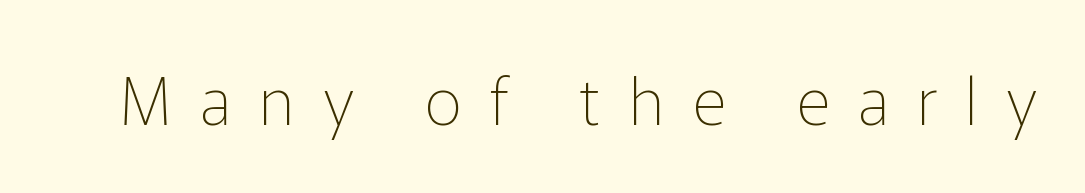
Q: Is the text bold? A: No.
Q: Is the text italic (slanted)? A: No, it is upright.
Q: Is the typeface a serif or a sans-serif typeface? A: Sans-serif.
Q: Is the text underlined? A: No.
Q: Is the spacing between letters normal or unusually wide? A: Unusually wide.
Q: Width (condensed, normal, or wide)? A: Normal.
Q: Stroke contrast? A: Low.
Q: x-height? A: Medium.
Q: Monospaced? A: No.
